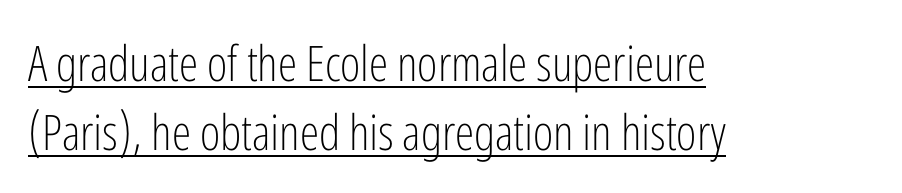
Q: Is the text bold? A: No.
Q: Is the text italic (slanted)? A: No, it is upright.
Q: Is the typeface a serif or a sans-serif typeface? A: Sans-serif.
Q: Is the text underlined? A: Yes.
Q: How is the paragraph aligned? A: Left-aligned.
Q: Is the spacing between letters normal or unusually wide? A: Normal.
Q: Is the spacing between lines tight, normal or loose? A: Normal.
Q: Width (condensed, normal, or wide)? A: Condensed.
Q: Stroke contrast? A: Low.
Q: x-height? A: Medium.
Q: Monospaced? A: No.
